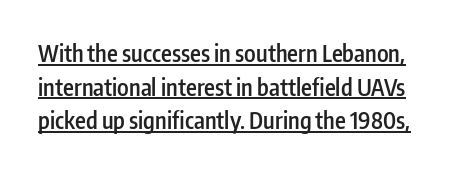
{"italic": "no", "bold": "semi", "underline": "yes", "line_spacing": "normal", "line_spacing_ratio": 1.46, "letter_spacing": "normal", "letter_spacing_em": 0.0, "glyph_px": 23}
